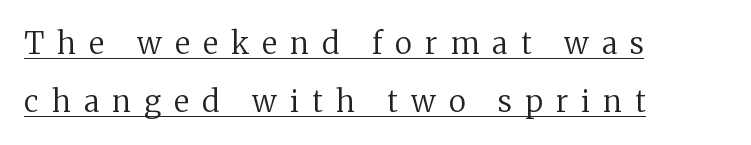
The lines in this sample share a left origin and differ only in where they stop. Rendered with straight, roman letterforms. Is the letter spacing exaggerated? Yes — the characters are pushed far apart. A continuous stroke trails under the words, as in a hyperlink.
